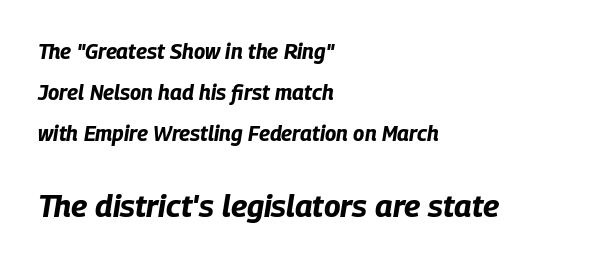
The image shows 31 px bold, condensed type, italic (leaning right); set left-aligned, loose line spacing (1.96x), normal letter spacing, not underlined; the second (bottom) block is 1.48x larger; low stroke contrast and a large x-height.
